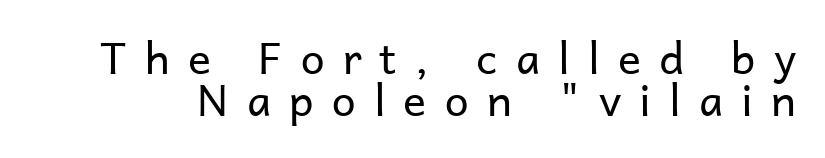
Q: Is the text bold? A: No.
Q: Is the text italic (slanted)? A: No, it is upright.
Q: Is the typeface a serif or a sans-serif typeface? A: Sans-serif.
Q: Is the text underlined? A: No.
Q: Is the spacing between letters normal or unusually wide? A: Unusually wide.
Q: Is the spacing between lines tight, normal or loose? A: Tight.
Q: Width (condensed, normal, or wide)? A: Normal.
Q: Stroke contrast? A: Low.
Q: x-height? A: Medium.
Q: Monospaced? A: No.
